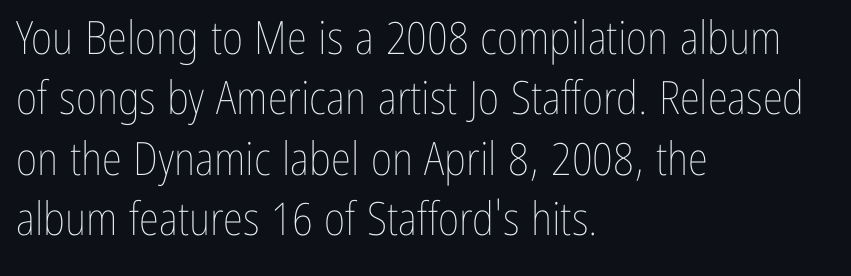
{"italic": "no", "bold": "no", "weight": "thin", "width": "condensed", "stroke_contrast": "low", "x_height": "medium", "monospaced": "no", "underline": "no", "align": "left", "line_spacing": "normal", "line_spacing_ratio": 1.31, "letter_spacing": "normal", "letter_spacing_em": 0.0, "glyph_px": 46}
